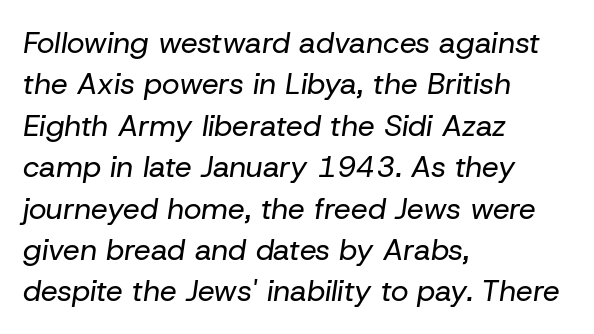
{"italic": "yes", "lean": "right", "slant_degrees": 8, "bold": "no", "weight": "regular", "width": "normal", "stroke_contrast": "low", "x_height": "medium", "monospaced": "no", "underline": "no", "align": "left", "line_spacing": "normal", "line_spacing_ratio": 1.38, "letter_spacing": "normal", "letter_spacing_em": 0.0, "glyph_px": 30}
